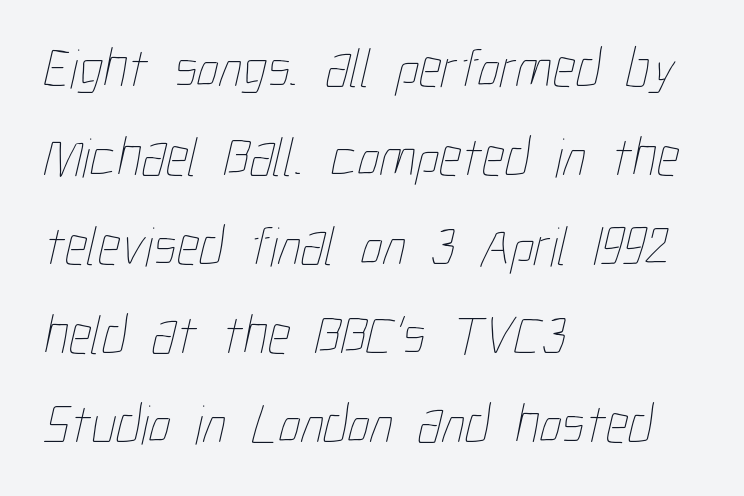
Q: Is the text bold? A: No.
Q: Is the text underlined? A: No.
Q: How is the paragraph aligned? A: Left-aligned.
Q: Is the spacing between letters normal or unusually wide? A: Normal.
Q: Is the spacing between lines tight, normal or loose? A: Normal.
Q: Width (condensed, normal, or wide)? A: Condensed.
Q: Stroke contrast? A: Low.
Q: x-height? A: Medium.
Q: Monospaced? A: No.
